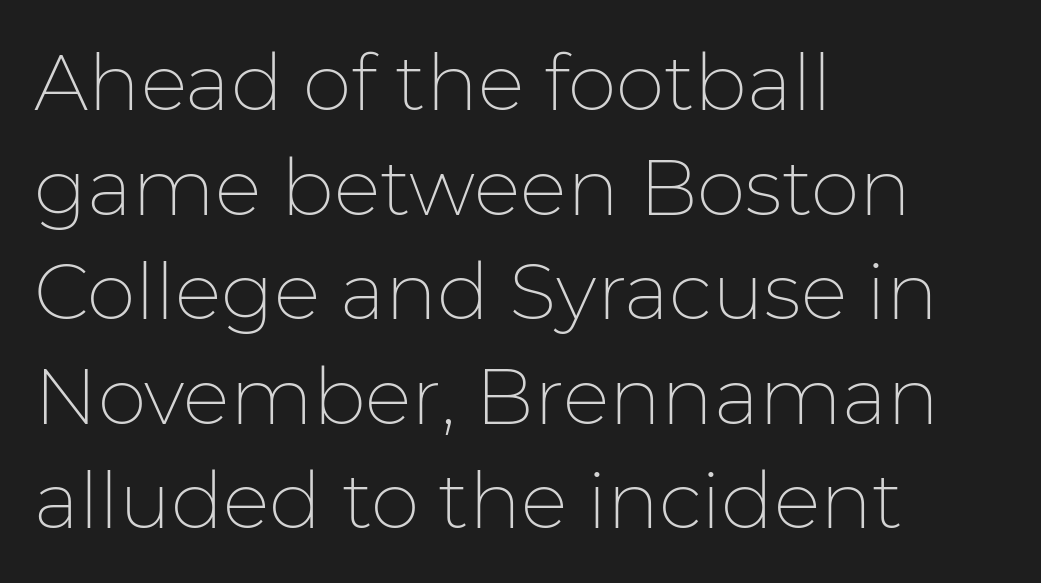
Q: Is the text bold? A: No.
Q: Is the text italic (slanted)? A: No, it is upright.
Q: Is the typeface a serif or a sans-serif typeface? A: Sans-serif.
Q: Is the text underlined? A: No.
Q: How is the paragraph aligned? A: Left-aligned.
Q: Is the spacing between letters normal or unusually wide? A: Normal.
Q: Is the spacing between lines tight, normal or loose? A: Normal.
Q: Width (condensed, normal, or wide)? A: Normal.
Q: Stroke contrast? A: Low.
Q: x-height? A: Medium.
Q: Monospaced? A: No.
